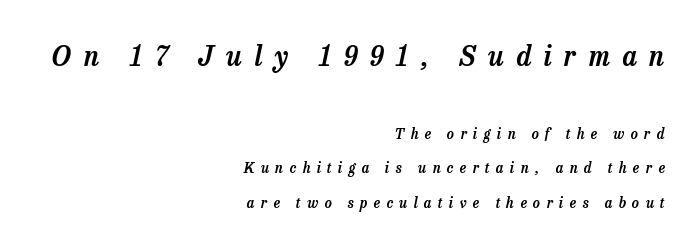
Is the block centered? No — it sits flush against the right margin. Unmarked baselines from the first word to the last. Is the lower block the larger one? No — the upper block carries the bigger type. Loose tracking; the words dissolve into strings of separated letters.
